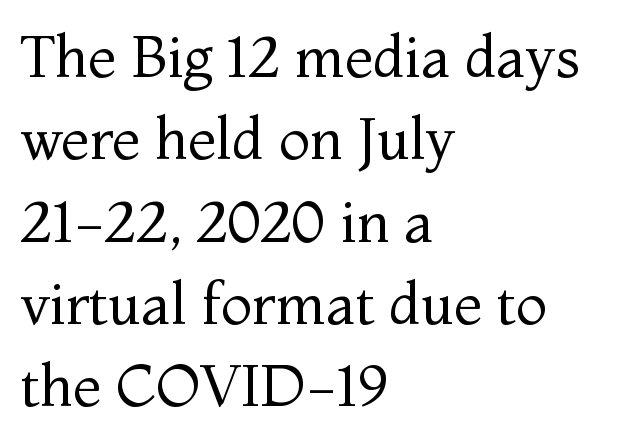
The image shows 58 px regular-weight serif type, upright; set left-aligned, normal line spacing (1.42x), normal letter spacing, not underlined; medium stroke contrast and a medium x-height.
